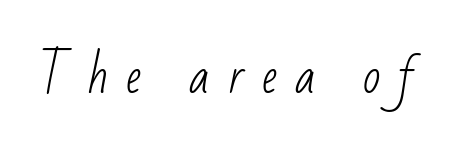
The image shows 46 px light, condensed sans-serif type; set unusually wide letter spacing (+0.39 em), not underlined; low stroke contrast and a small x-height.
